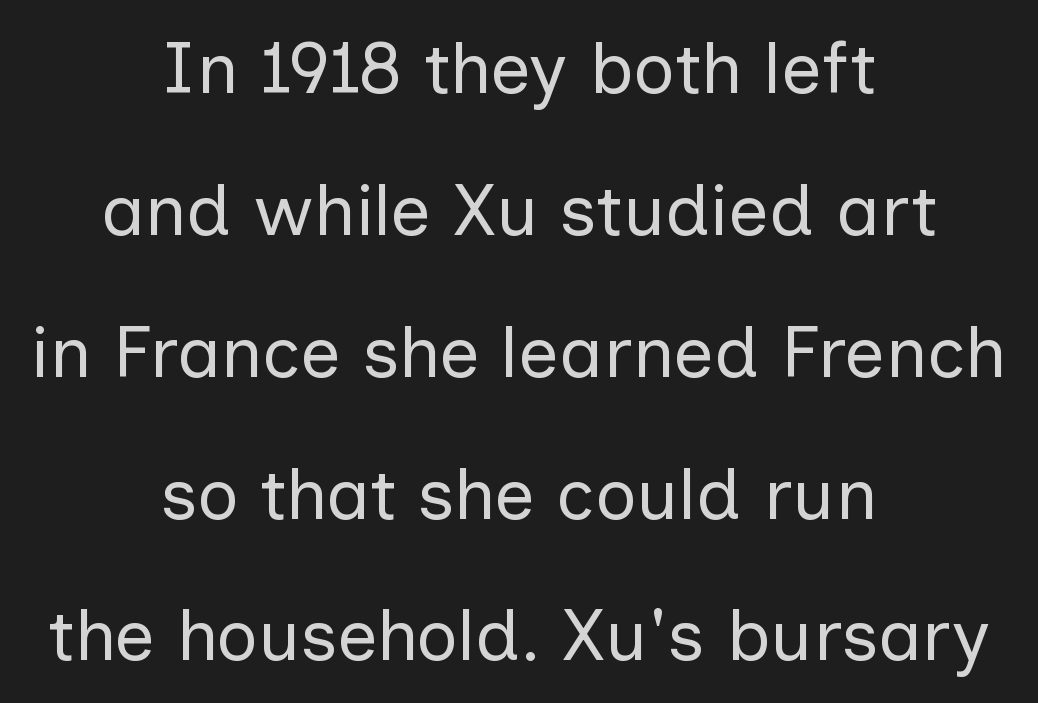
{"serif": "no", "italic": "no", "bold": "no", "weight": "regular", "width": "normal", "stroke_contrast": "low", "x_height": "medium", "monospaced": "no", "underline": "no", "align": "center", "line_spacing": "loose", "line_spacing_ratio": 1.97, "letter_spacing": "normal", "letter_spacing_em": 0.0, "glyph_px": 72}
